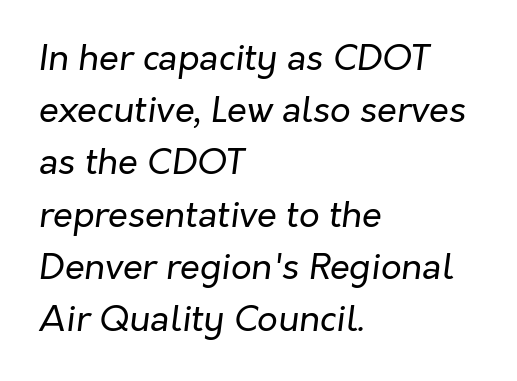
Q: Is the text bold? A: No.
Q: Is the text italic (slanted)? A: Yes, it leans right by about 7 degrees.
Q: Is the text underlined? A: No.
Q: How is the paragraph aligned? A: Left-aligned.
Q: Is the spacing between letters normal or unusually wide? A: Normal.
Q: Is the spacing between lines tight, normal or loose? A: Normal.
Q: Width (condensed, normal, or wide)? A: Normal.
Q: Stroke contrast? A: Low.
Q: x-height? A: Medium.
Q: Monospaced? A: No.
